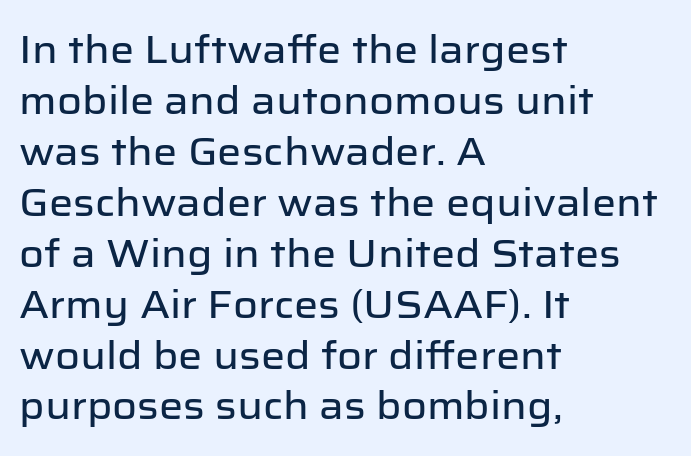
Q: Is the text italic (slanted)? A: No, it is upright.
Q: Is the typeface a serif or a sans-serif typeface? A: Sans-serif.
Q: Is the text underlined? A: No.
Q: How is the paragraph aligned? A: Left-aligned.
Q: Is the spacing between letters normal or unusually wide? A: Normal.
Q: Is the spacing between lines tight, normal or loose? A: Normal.
Q: Width (condensed, normal, or wide)? A: Normal.
Q: Stroke contrast? A: Low.
Q: x-height? A: Medium.
Q: Monospaced? A: No.
